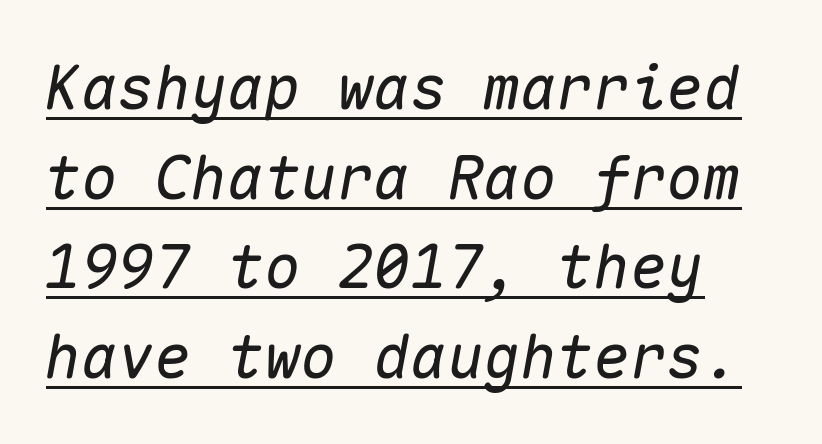
The rendering uses the underline text-decoration. The horizontal fit of the characters is conventional and even. Yep, that's italic — everything's leaning. The line-height multiplier appears to be the usual default. A typesetter would call this monospace, since all characters share one set width.
